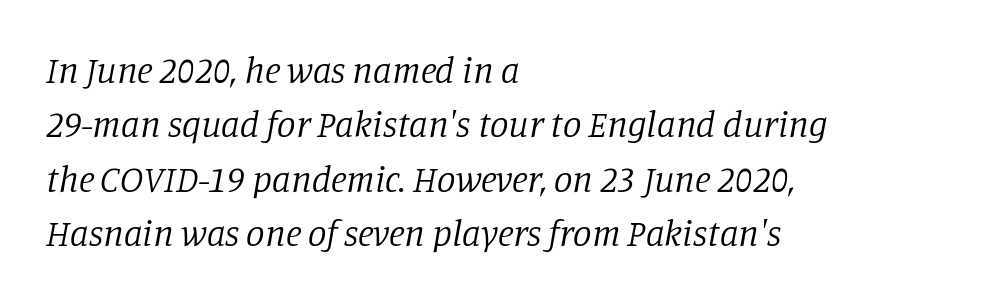
{"serif": "yes", "italic": "yes", "lean": "right", "slant_degrees": 11, "bold": "no", "weight": "regular", "width": "normal", "stroke_contrast": "low", "x_height": "large", "monospaced": "no", "underline": "no", "align": "left", "line_spacing": "normal", "line_spacing_ratio": 1.47, "letter_spacing": "normal", "letter_spacing_em": 0.0, "glyph_px": 37}
